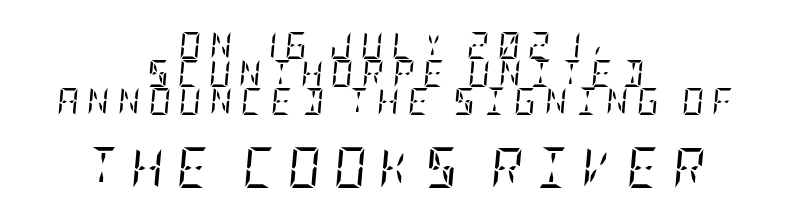
Q: Is the text bold? A: No.
Q: Is the text italic (slanted)? A: Yes, it leans right by about 5 degrees.
Q: Is the typeface a serif or a sans-serif typeface? A: Serif.
Q: Is the text underlined? A: No.
Q: How is the paragraph aligned? A: Centered.
Q: Is the spacing between letters normal or unusually wide? A: Unusually wide.
Q: Is the spacing between lines tight, normal or loose? A: Tight.
Q: Which block of text is set in a larger size, the first (top) or the second (bottom)? A: The second (bottom) one.
Q: Width (condensed, normal, or wide)? A: Condensed.
Q: Stroke contrast? A: Low.
Q: x-height? A: Large.
